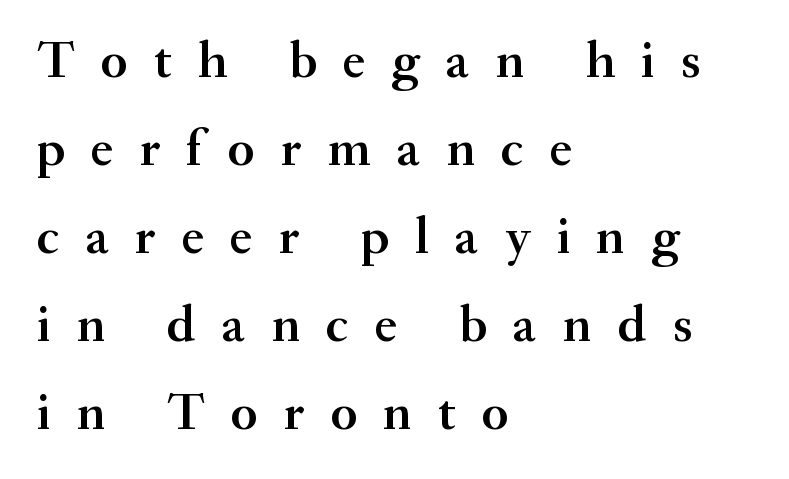
Look at the tracking — it's clearly loosened, letters drifting apart. Notice how the stems are strictly vertical — no italics here. Regarding serifs, this sample has them. On the weight axis this lands at semibold, roughly 600. Note the varied advance widths — an 'i' is clearly narrower than an 'm'.
